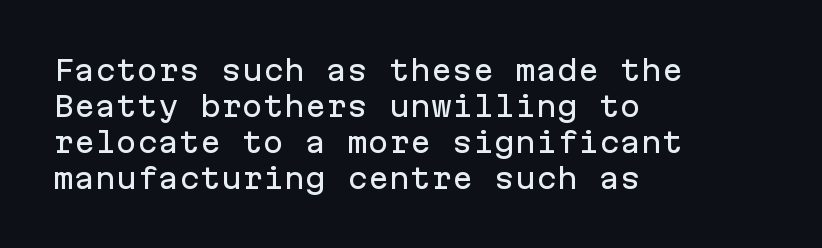
Q: Is the text italic (slanted)? A: No, it is upright.
Q: Is the typeface a serif or a sans-serif typeface? A: Sans-serif.
Q: Is the text underlined? A: No.
Q: How is the paragraph aligned? A: Left-aligned.
Q: Is the spacing between letters normal or unusually wide? A: Normal.
Q: Is the spacing between lines tight, normal or loose? A: Normal.
Q: Width (condensed, normal, or wide)? A: Normal.
Q: Stroke contrast? A: Low.
Q: x-height? A: Medium.
Q: Monospaced? A: Yes.
